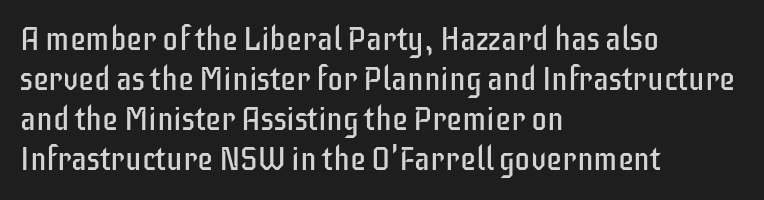
{"serif": "no", "italic": "no", "bold": "no", "weight": "regular", "width": "condensed", "stroke_contrast": "low", "x_height": "large", "monospaced": "no", "underline": "no", "align": "left", "line_spacing": "normal", "line_spacing_ratio": 1.25, "letter_spacing": "normal", "letter_spacing_em": 0.0, "glyph_px": 32}
